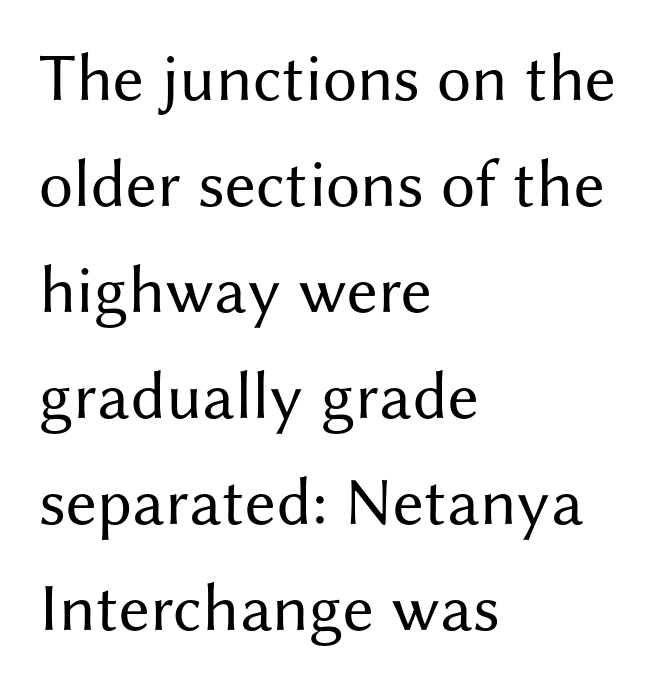
The image shows 68 px regular-weight sans-serif type, upright; set left-aligned, normal line spacing (1.56x), normal letter spacing, not underlined; medium stroke contrast and a medium x-height.
